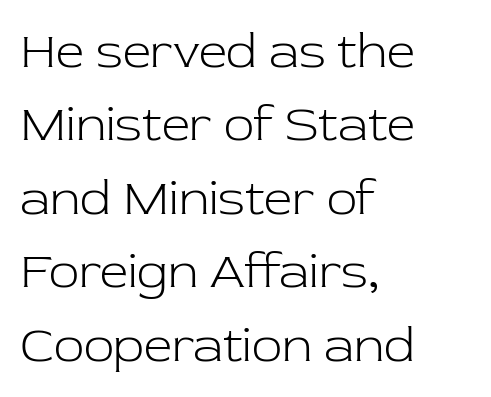
{"serif": "yes", "italic": "no", "bold": "no", "weight": "light", "width": "normal", "stroke_contrast": "low", "x_height": "medium", "monospaced": "no", "underline": "no", "align": "left", "line_spacing": "normal", "line_spacing_ratio": 1.47, "letter_spacing": "normal", "letter_spacing_em": 0.0, "glyph_px": 50}
